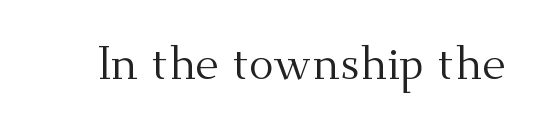
The weight would be labelled regular, book, light, or lighter still. Nobody touched the tracking dial on this one. Nope, not italic — everything's standing straight. These lines are rendered in a variable-pitch font. The gap between lines stays unmarked. Unlike a clean sans, this face finishes its strokes with serifs.
